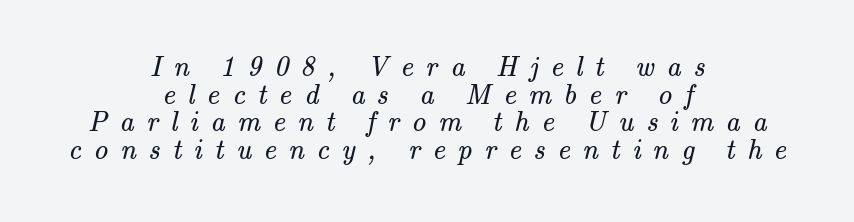
{"serif": "yes", "bold": "no", "weight": "regular", "width": "normal", "stroke_contrast": "medium", "x_height": "small", "monospaced": "no", "underline": "no", "align": "center", "line_spacing": "tight", "line_spacing_ratio": 0.99, "letter_spacing": "wide", "letter_spacing_em": 0.44, "glyph_px": 28}
